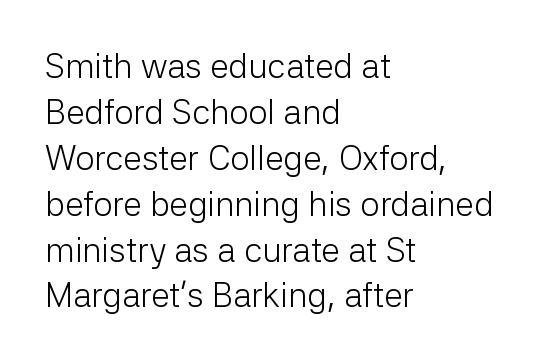
{"serif": "no", "italic": "no", "bold": "no", "weight": "light", "width": "normal", "stroke_contrast": "low", "x_height": "medium", "monospaced": "no", "underline": "no", "align": "left", "line_spacing": "normal", "line_spacing_ratio": 1.35, "letter_spacing": "normal", "letter_spacing_em": 0.0, "glyph_px": 34}
